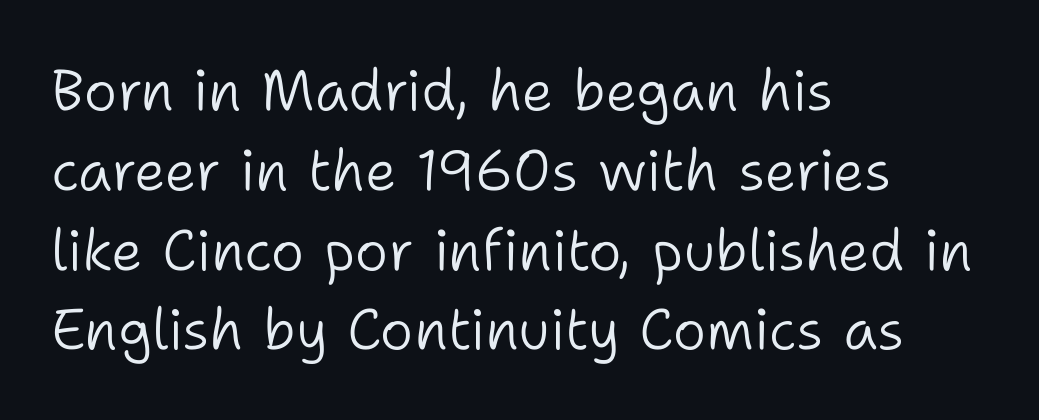
{"serif": "no", "italic": "no", "bold": "no", "weight": "light", "width": "normal", "stroke_contrast": "low", "x_height": "medium", "monospaced": "no", "underline": "no", "align": "left", "line_spacing": "normal", "line_spacing_ratio": 1.4, "letter_spacing": "normal", "letter_spacing_em": 0.0, "glyph_px": 57}
